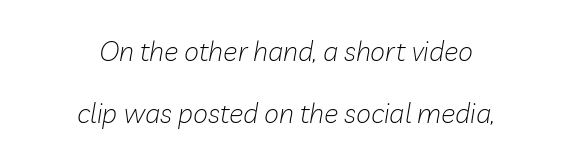
Looking at the ascenders, they clearly lean. Widely set lines give the paragraph a tall, airy silhouette. Alignment: centered. The gap between lines stays unmarked. Inter-character spacing is left at the font's built-in metrics. The font is comparable to plain body text, perhaps lighter.
